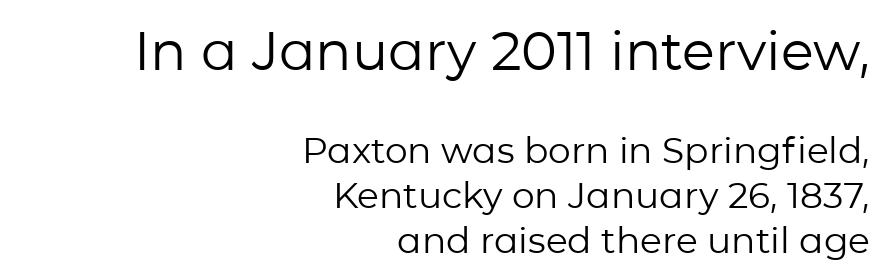
Q: Is the text bold? A: No.
Q: Is the text italic (slanted)? A: No, it is upright.
Q: Is the typeface a serif or a sans-serif typeface? A: Sans-serif.
Q: Is the text underlined? A: No.
Q: How is the paragraph aligned? A: Right-aligned.
Q: Is the spacing between letters normal or unusually wide? A: Normal.
Q: Is the spacing between lines tight, normal or loose? A: Normal.
Q: Which block of text is set in a larger size, the first (top) or the second (bottom)? A: The first (top) one.
Q: Width (condensed, normal, or wide)? A: Normal.
Q: Stroke contrast? A: Low.
Q: x-height? A: Medium.
Q: Monospaced? A: No.
